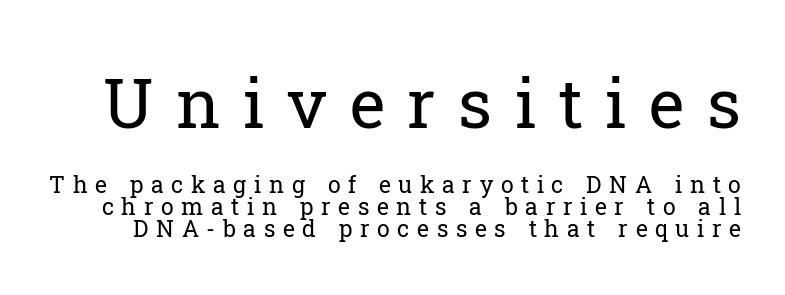
Cramped leading. The letters stand upright; this is a roman face. Tracking here is generous; glyphs stand well apart from one another. No word sits above an underline. Each letter keeps its own natural width here, so spacing adapts to shape. The type family on display is of the serif kind.
